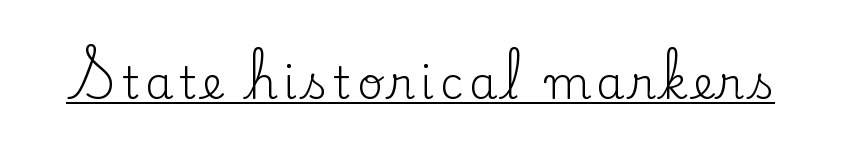
Q: Is the text bold? A: No.
Q: Is the text italic (slanted)? A: No, it is upright.
Q: Is the text underlined? A: Yes.
Q: Width (condensed, normal, or wide)? A: Normal.
Q: Stroke contrast? A: Low.
Q: x-height? A: Small.
Q: Monospaced? A: No.
